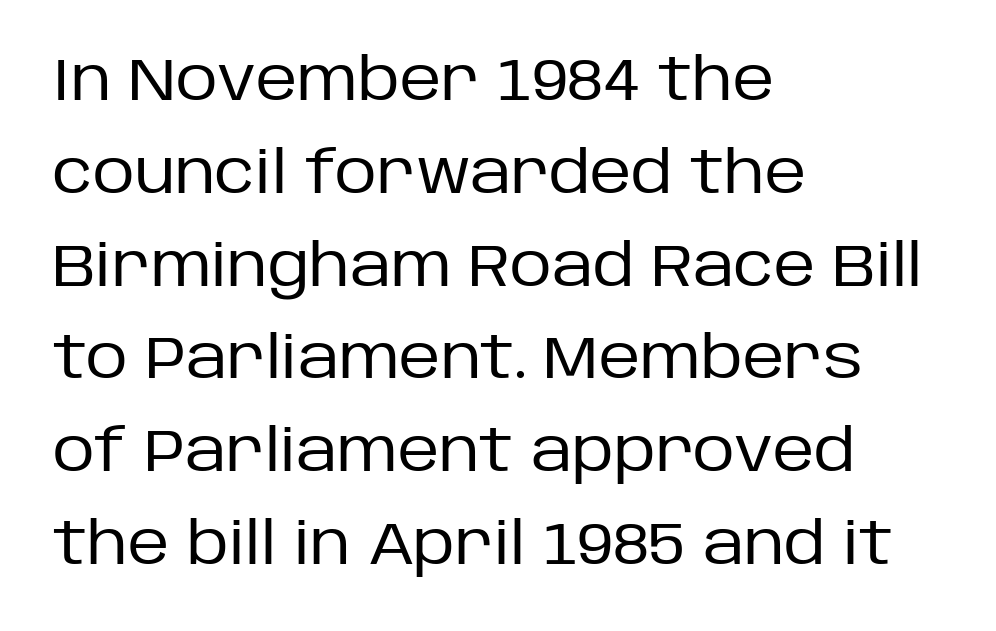
The image shows 58 px regular-weight sans-serif type, upright; set left-aligned, normal line spacing (1.6x), normal letter spacing, not underlined; low stroke contrast and a large x-height.
